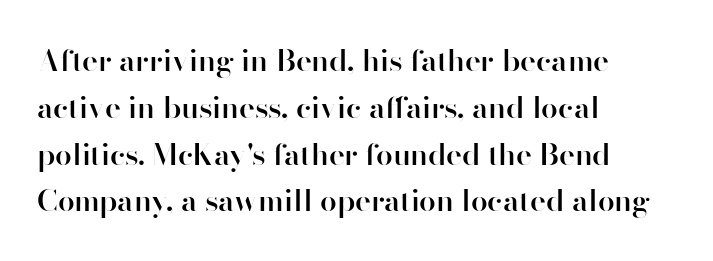
The image shows 30 px semibold sans-serif type, upright; set left-aligned, normal line spacing (1.56x), normal letter spacing, not underlined; high stroke contrast and a small x-height.
